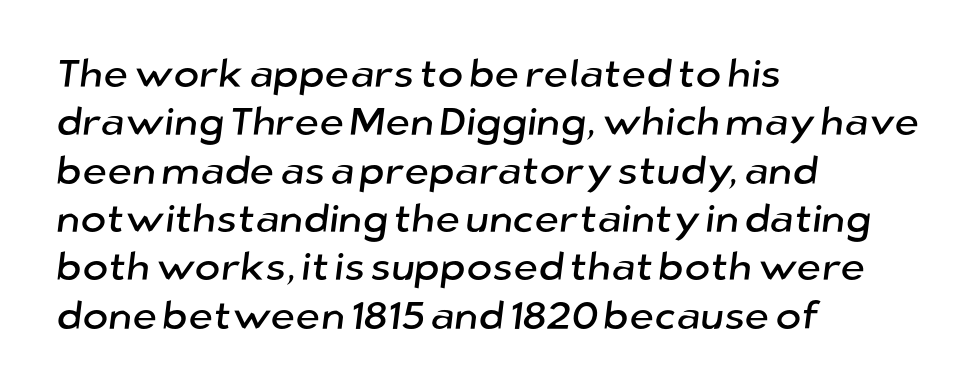
The image shows 39 px sans-serif type; set left-aligned, line spacing 1.24x, normal letter spacing, not underlined; low stroke contrast and a medium x-height.
